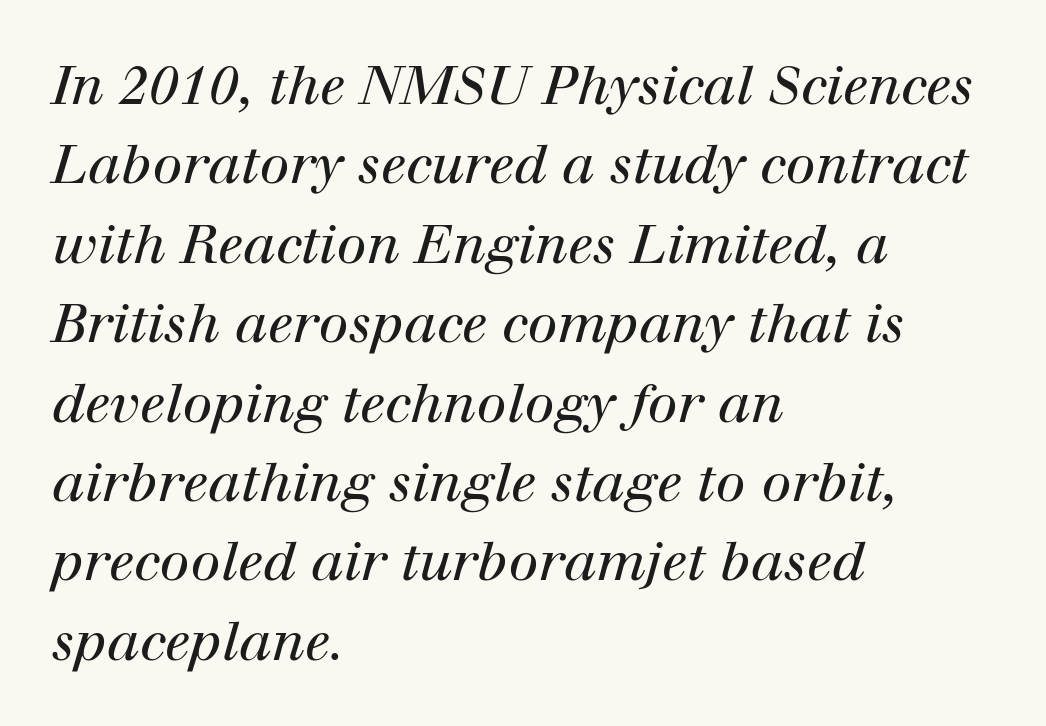
Q: Is the text bold? A: No.
Q: Is the text italic (slanted)? A: Yes, it leans right by about 12 degrees.
Q: Is the typeface a serif or a sans-serif typeface? A: Serif.
Q: Is the text underlined? A: No.
Q: How is the paragraph aligned? A: Left-aligned.
Q: Is the spacing between letters normal or unusually wide? A: Normal.
Q: Is the spacing between lines tight, normal or loose? A: Normal.
Q: Width (condensed, normal, or wide)? A: Normal.
Q: Stroke contrast? A: High.
Q: x-height? A: Medium.
Q: Monospaced? A: No.
